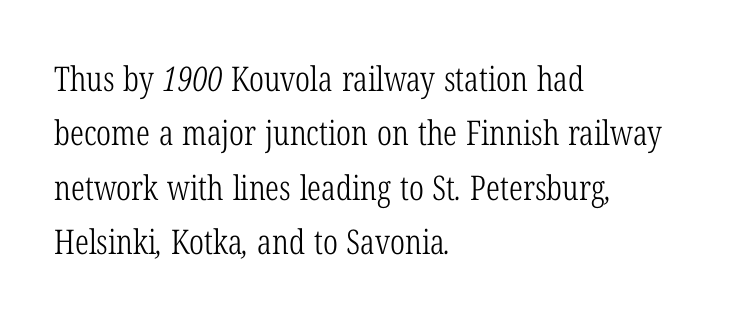
Is the block centered? No — it sits flush against the left margin. These lines are rendered in a variable-pitch font. Quick note: underline off. The gaps between neighbouring characters are ordinary and unremarkable.
